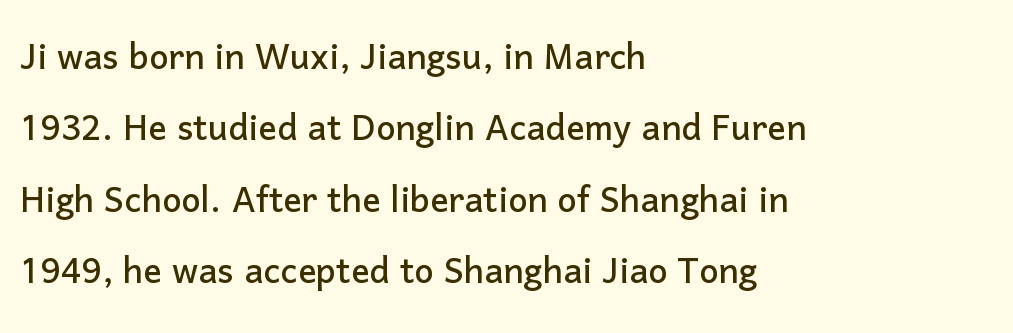
Q: Is the text italic (slanted)? A: No, it is upright.
Q: Is the typeface a serif or a sans-serif typeface? A: Sans-serif.
Q: Is the text underlined? A: No.
Q: How is the paragraph aligned? A: Left-aligned.
Q: Is the spacing between letters normal or unusually wide? A: Normal.
Q: Is the spacing between lines tight, normal or loose? A: Normal.
Q: Width (condensed, normal, or wide)? A: Normal.
Q: Stroke contrast? A: Low.
Q: x-height? A: Medium.
Q: Monospaced? A: No.
